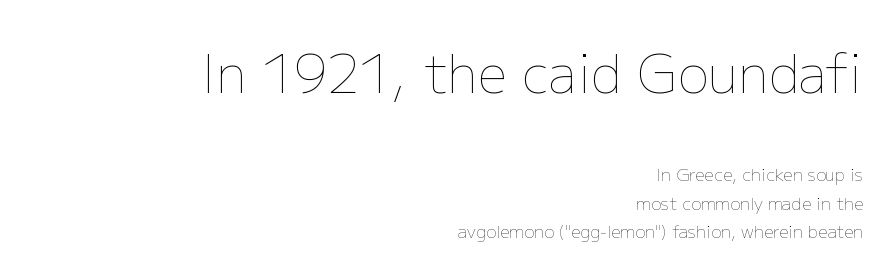
Does the bottom block carry the larger type? No, the top block does. The rendering uses natural spacing where letterforms have individual widths. The line texture is even and compact thanks to regular tracking. The block of text has a typical density, with ordinary space between rows.
